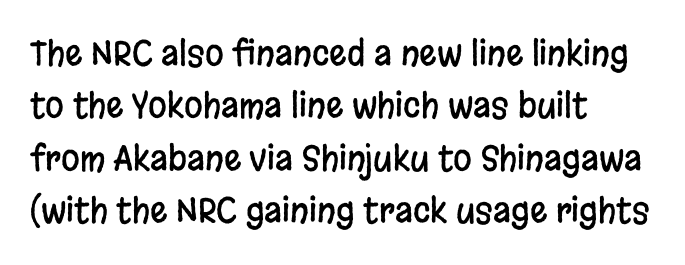
{"serif": "no", "italic": "no", "width": "condensed", "stroke_contrast": "low", "x_height": "large", "monospaced": "no", "underline": "no", "align": "left", "line_spacing": "normal", "line_spacing_ratio": 1.54, "letter_spacing": "normal", "letter_spacing_em": 0.0, "glyph_px": 34}
